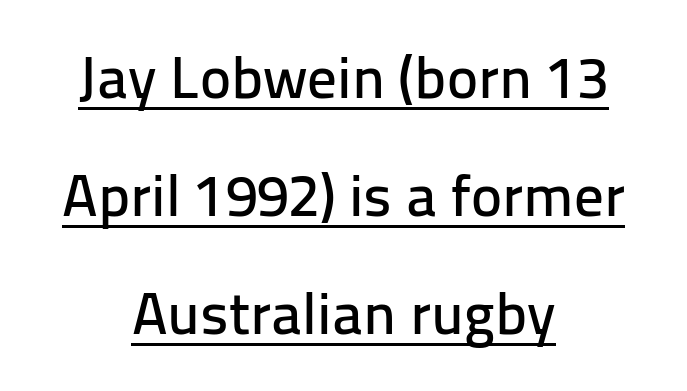
Q: Is the text italic (slanted)? A: No, it is upright.
Q: Is the typeface a serif or a sans-serif typeface? A: Sans-serif.
Q: Is the text underlined? A: Yes.
Q: How is the paragraph aligned? A: Centered.
Q: Is the spacing between letters normal or unusually wide? A: Normal.
Q: Is the spacing between lines tight, normal or loose? A: Loose.
Q: Width (condensed, normal, or wide)? A: Normal.
Q: Stroke contrast? A: Low.
Q: x-height? A: Medium.
Q: Monospaced? A: No.
